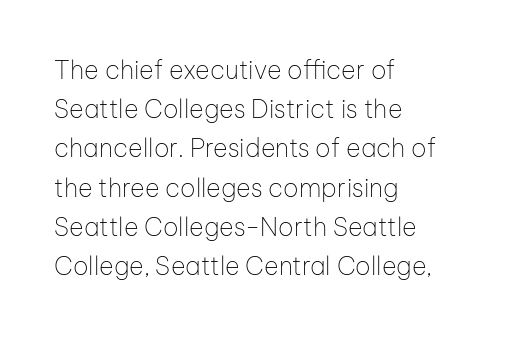
{"italic": "no", "bold": "no", "underline": "no", "align": "left", "line_spacing": "normal", "line_spacing_ratio": 1.57, "letter_spacing": "normal", "letter_spacing_em": 0.0, "glyph_px": 25}
